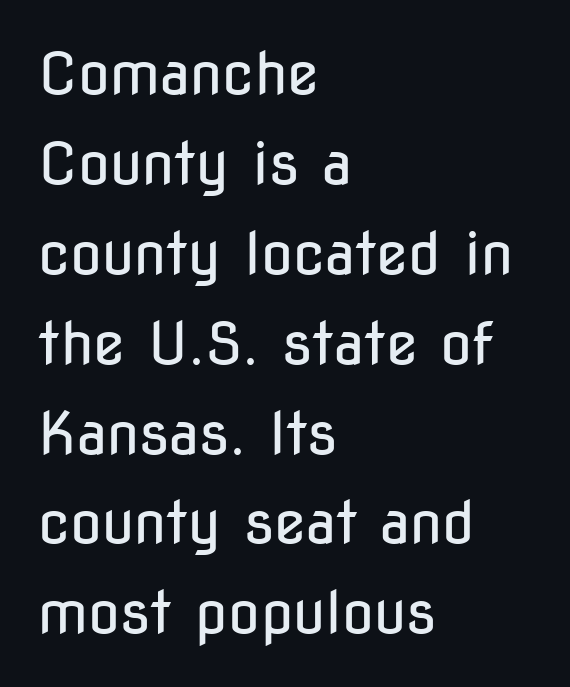
{"serif": "no", "italic": "no", "bold": "no", "weight": "regular", "width": "condensed", "stroke_contrast": "low", "x_height": "medium", "monospaced": "no", "underline": "no", "align": "left", "line_spacing": "normal", "line_spacing_ratio": 1.55, "letter_spacing": "normal", "letter_spacing_em": 0.0, "glyph_px": 58}
